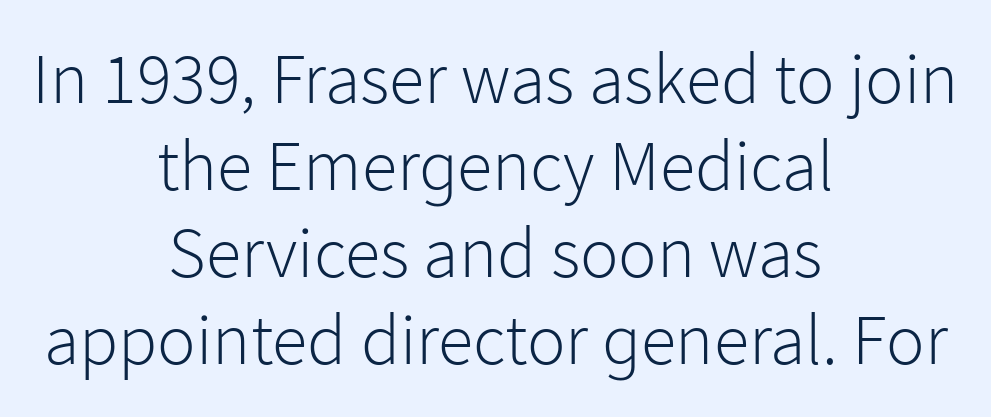
{"serif": "no", "italic": "no", "bold": "no", "weight": "light", "width": "normal", "stroke_contrast": "low", "x_height": "medium", "monospaced": "no", "underline": "no", "align": "center", "line_spacing_ratio": 1.21, "letter_spacing": "normal", "letter_spacing_em": 0.0, "glyph_px": 72}
